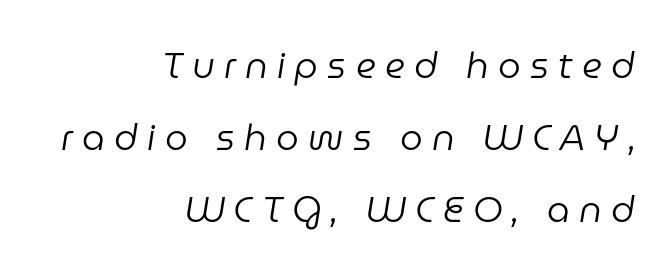
Q: Is the text bold? A: No.
Q: Is the text italic (slanted)? A: Yes, it leans right by about 9 degrees.
Q: Is the text underlined? A: No.
Q: How is the paragraph aligned? A: Right-aligned.
Q: Is the spacing between letters normal or unusually wide? A: Unusually wide.
Q: Is the spacing between lines tight, normal or loose? A: Loose.
Q: Width (condensed, normal, or wide)? A: Normal.
Q: Stroke contrast? A: Low.
Q: x-height? A: Medium.
Q: Monospaced? A: No.
